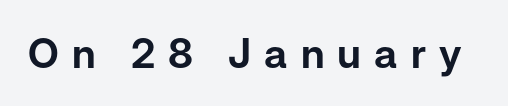
This sample has the flowing, uneven cadence of proportional lettering. Check where the strokes stop: nothing finishes them off — pure sans. Lines of text with bare space underneath. Characters follow at a spacing far wider than the type designer built in. Style check: upright.
